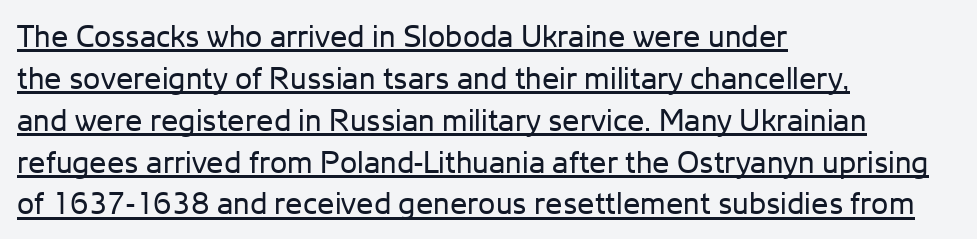
{"serif": "no", "italic": "no", "bold": "no", "weight": "regular", "width": "normal", "stroke_contrast": "low", "x_height": "medium", "monospaced": "no", "underline": "yes", "align": "left", "line_spacing": "normal", "line_spacing_ratio": 1.35, "letter_spacing": "normal", "letter_spacing_em": 0.0, "glyph_px": 31}
